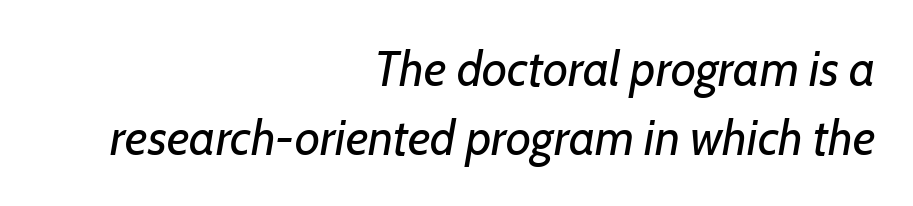
Q: Is the text bold? A: No.
Q: Is the text italic (slanted)? A: Yes, it leans right by about 7 degrees.
Q: Is the text underlined? A: No.
Q: How is the paragraph aligned? A: Right-aligned.
Q: Is the spacing between letters normal or unusually wide? A: Normal.
Q: Is the spacing between lines tight, normal or loose? A: Normal.
Q: Width (condensed, normal, or wide)? A: Normal.
Q: Stroke contrast? A: Low.
Q: x-height? A: Medium.
Q: Monospaced? A: No.
